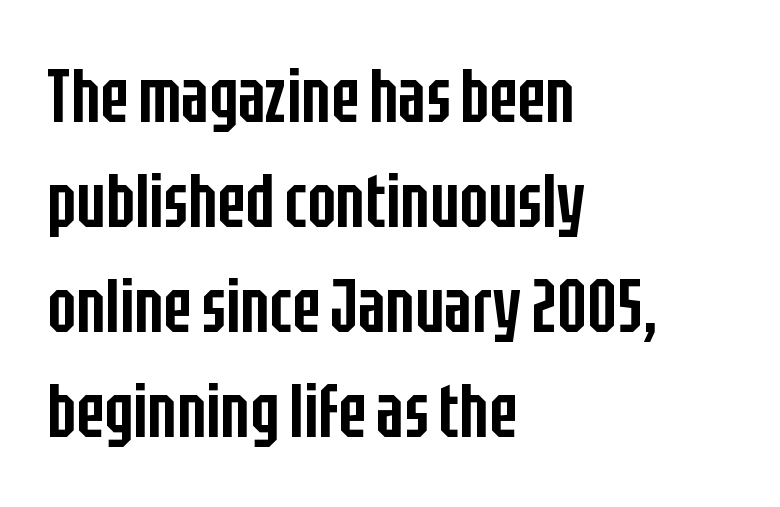
Q: Is the text bold? A: Semi-bold.
Q: Is the text italic (slanted)? A: No, it is upright.
Q: Is the typeface a serif or a sans-serif typeface? A: Sans-serif.
Q: Is the text underlined? A: No.
Q: How is the paragraph aligned? A: Left-aligned.
Q: Is the spacing between letters normal or unusually wide? A: Normal.
Q: Is the spacing between lines tight, normal or loose? A: Normal.
Q: Width (condensed, normal, or wide)? A: Condensed.
Q: Stroke contrast? A: Low.
Q: x-height? A: Large.
Q: Monospaced? A: No.
